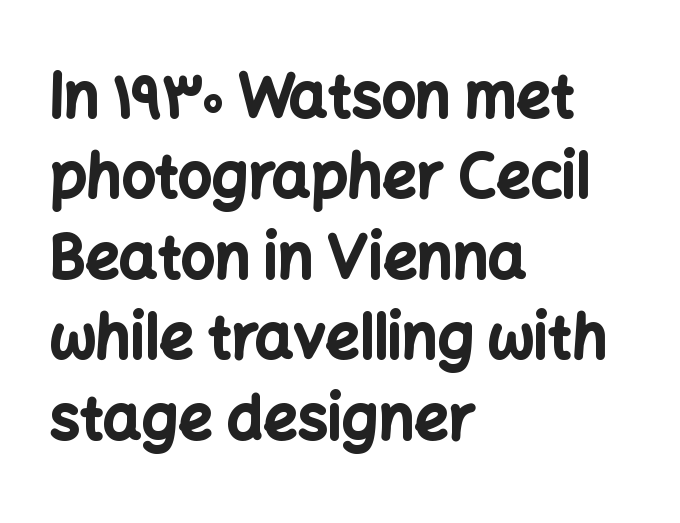
A typesetter would call this leading conventional body-copy spacing. Its strokes are broad and dark, the hallmark of bold type. No extra tracking has been applied to these lines. No feet cap the strokes, marking this as sans-serif type. Here the designer chose a conventional face with non-uniform glyph widths. Upright lettering throughout.
